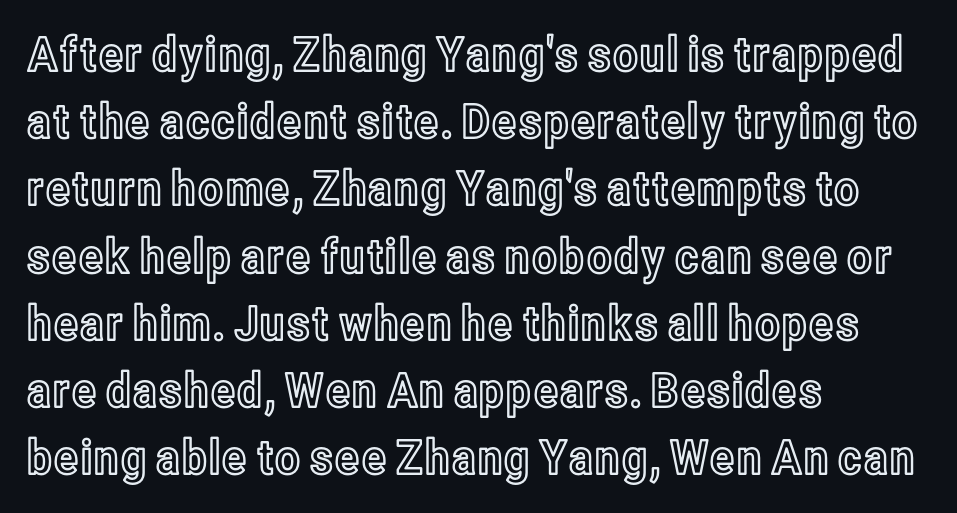
The image shows 48 px condensed type, upright; set left-aligned, normal line spacing (1.4x), normal letter spacing, not underlined; a medium x-height.
